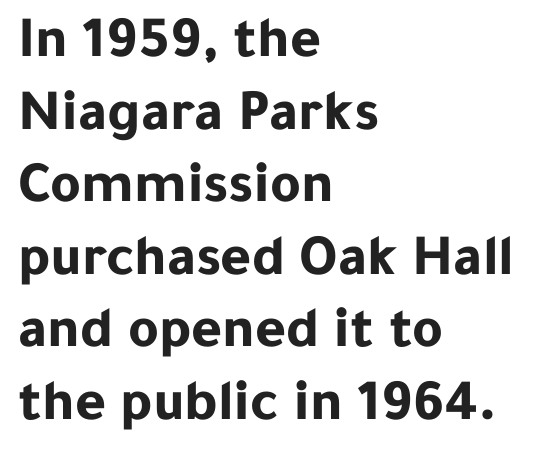
Q: Is the text bold? A: Yes.
Q: Is the text italic (slanted)? A: No, it is upright.
Q: Is the typeface a serif or a sans-serif typeface? A: Sans-serif.
Q: Is the text underlined? A: No.
Q: How is the paragraph aligned? A: Left-aligned.
Q: Is the spacing between letters normal or unusually wide? A: Normal.
Q: Width (condensed, normal, or wide)? A: Normal.
Q: Stroke contrast? A: Low.
Q: x-height? A: Medium.
Q: Monospaced? A: No.
